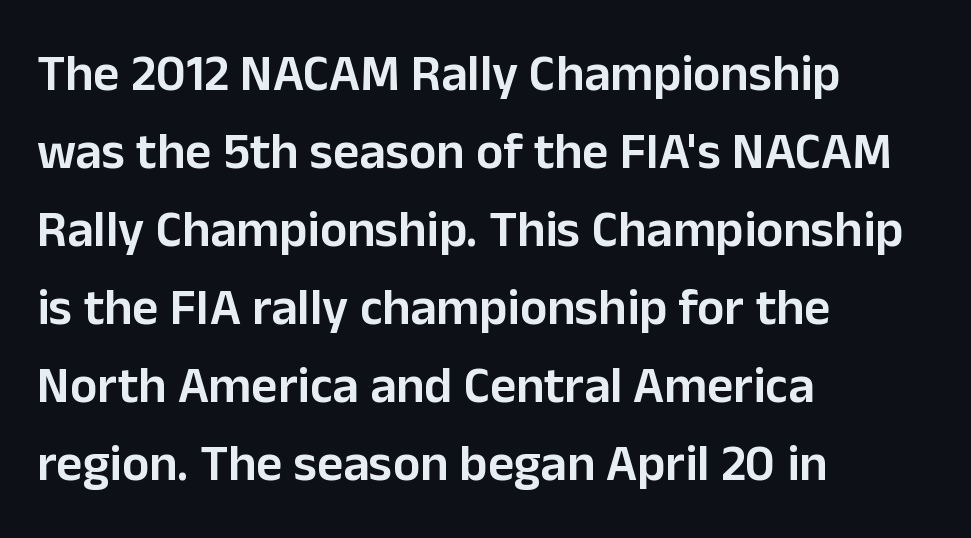
The image shows 51 px semibold sans-serif type, upright; set left-aligned, normal line spacing (1.53x), normal letter spacing, not underlined; low stroke contrast and a medium x-height.
